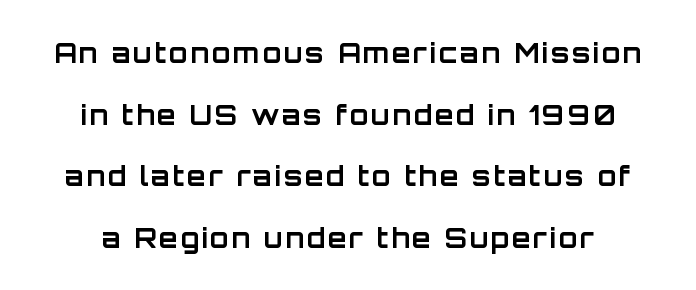
The image shows 27 px bold type, upright; set loose line spacing (2.28x), not underlined.
